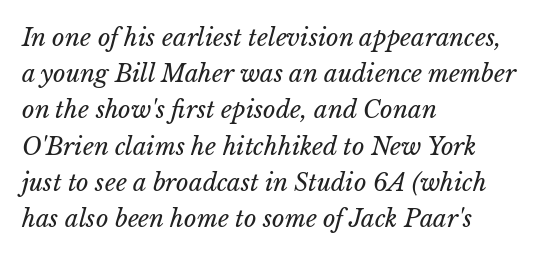
The image shows 24 px text type, italic (leaning right); set left-aligned, normal line spacing (1.51x), normal letter spacing, not underlined.
